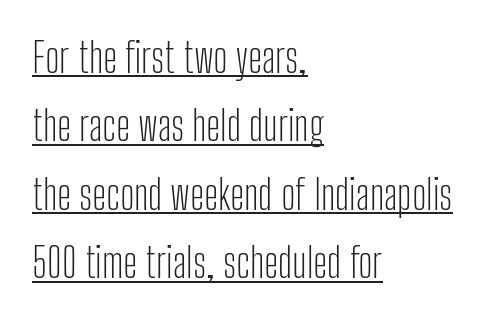
Q: Is the text bold? A: No.
Q: Is the text italic (slanted)? A: No, it is upright.
Q: Is the typeface a serif or a sans-serif typeface? A: Sans-serif.
Q: Is the text underlined? A: Yes.
Q: How is the paragraph aligned? A: Left-aligned.
Q: Is the spacing between letters normal or unusually wide? A: Normal.
Q: Is the spacing between lines tight, normal or loose? A: Normal.
Q: Width (condensed, normal, or wide)? A: Condensed.
Q: Stroke contrast? A: Low.
Q: x-height? A: Medium.
Q: Monospaced? A: No.
